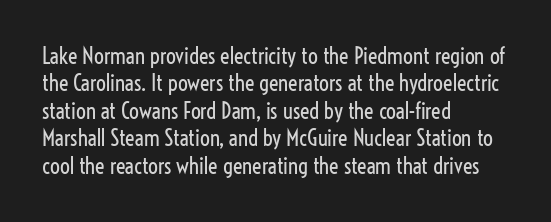
Counters stay open thanks to moderate or lighter strokes. All the whitespace from short lines collects on the right. Normally led — the rows are evenly, conventionally spaced. The glyphs are unaccompanied by any horizontal stroke below them.
